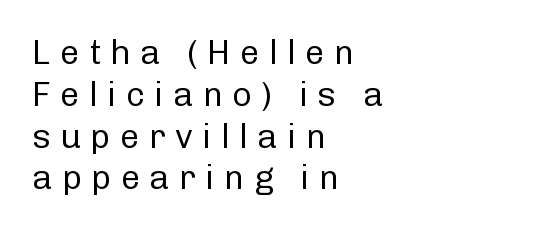
The image shows 34 px regular-weight sans-serif type, upright; set left-aligned, line spacing 1.23x, unusually wide letter spacing (+0.28 em), not underlined; low stroke contrast and a medium x-height.
